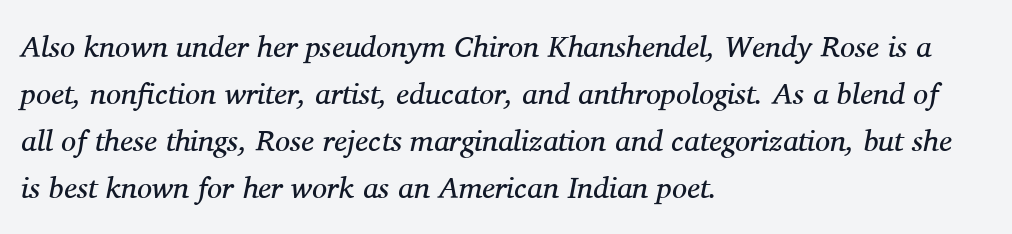
The image shows 30 px regular-weight serif type, italic (leaning right); set left-aligned, normal line spacing (1.57x), normal letter spacing, not underlined; medium stroke contrast and a medium x-height.
